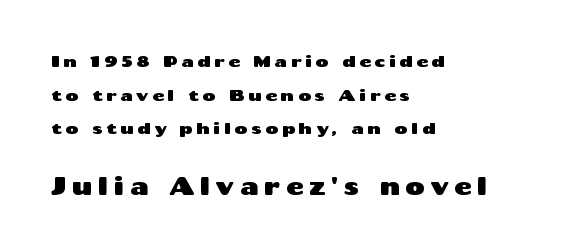
{"italic": "no", "underline": "no", "align": "left", "line_spacing": "loose", "line_spacing_ratio": 2.1, "letter_spacing": "wide", "letter_spacing_em": 0.22, "larger_block": "second", "size_ratio": 1.5, "glyph_px": 24}
